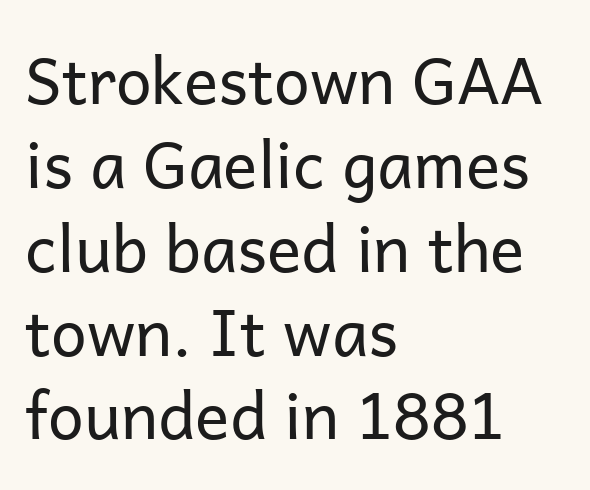
{"serif": "no", "italic": "no", "bold": "no", "weight": "regular", "width": "normal", "stroke_contrast": "low", "x_height": "medium", "monospaced": "no", "underline": "no", "align": "left", "line_spacing": "normal", "line_spacing_ratio": 1.31, "letter_spacing": "normal", "letter_spacing_em": 0.0, "glyph_px": 64}
